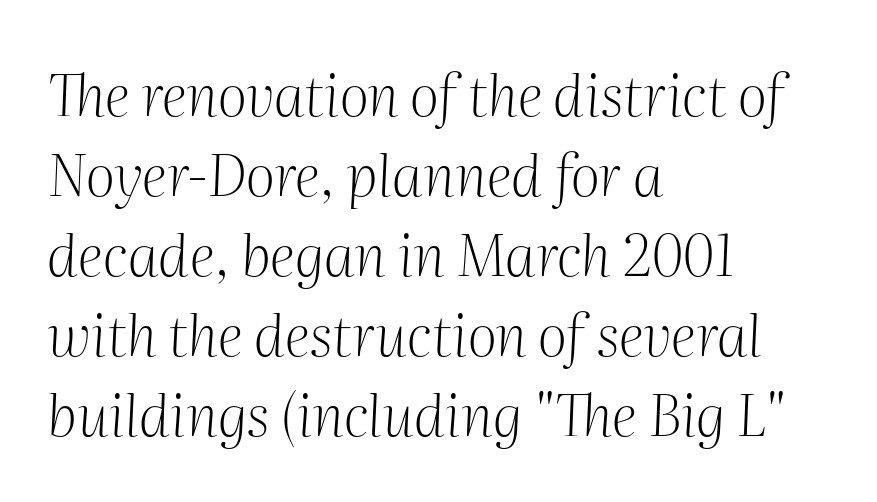
The image shows 58 px light serif type, italic (leaning right); set left-aligned, normal line spacing (1.38x), normal letter spacing, not underlined; medium stroke contrast and a medium x-height.
